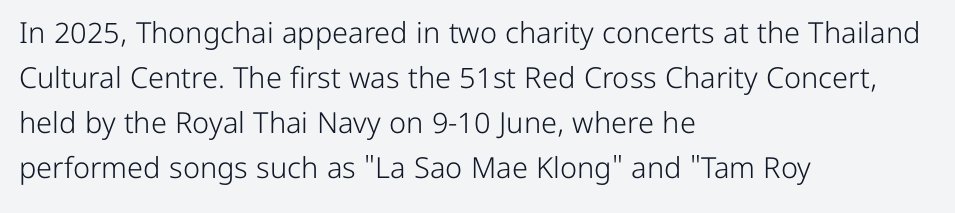
Q: Is the text bold? A: No.
Q: Is the text italic (slanted)? A: No, it is upright.
Q: Is the typeface a serif or a sans-serif typeface? A: Sans-serif.
Q: Is the text underlined? A: No.
Q: How is the paragraph aligned? A: Left-aligned.
Q: Is the spacing between letters normal or unusually wide? A: Normal.
Q: Is the spacing between lines tight, normal or loose? A: Normal.
Q: Width (condensed, normal, or wide)? A: Normal.
Q: Stroke contrast? A: Low.
Q: x-height? A: Medium.
Q: Monospaced? A: No.
